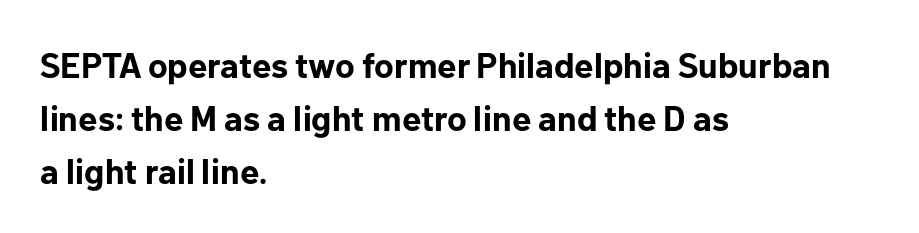
{"serif": "no", "italic": "no", "bold": "yes", "weight": "bold", "width": "normal", "stroke_contrast": "low", "x_height": "medium", "monospaced": "no", "underline": "no", "align": "left", "line_spacing": "normal", "line_spacing_ratio": 1.51, "letter_spacing": "normal", "letter_spacing_em": 0.0, "glyph_px": 35}
